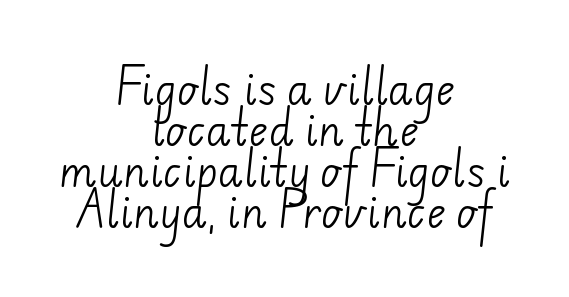
Q: Is the text bold? A: No.
Q: Is the typeface a serif or a sans-serif typeface? A: Sans-serif.
Q: Is the text underlined? A: No.
Q: How is the paragraph aligned? A: Centered.
Q: Is the spacing between letters normal or unusually wide? A: Normal.
Q: Is the spacing between lines tight, normal or loose? A: Tight.
Q: Width (condensed, normal, or wide)? A: Normal.
Q: Stroke contrast? A: Low.
Q: x-height? A: Small.
Q: Monospaced? A: No.
